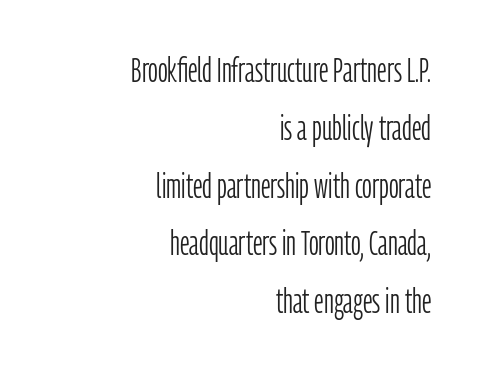
The image shows 34 px light, condensed sans-serif type, upright; set right-aligned, normal line spacing (1.7x), normal letter spacing, not underlined; low stroke contrast and a medium x-height.
